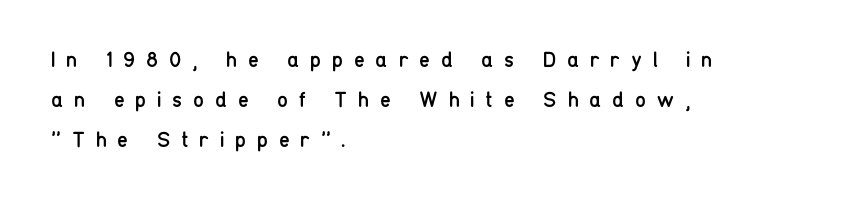
The image shows 22 px text type, upright; set left-aligned, line spacing 1.82x, unusually wide letter spacing (+0.49 em), not underlined.
